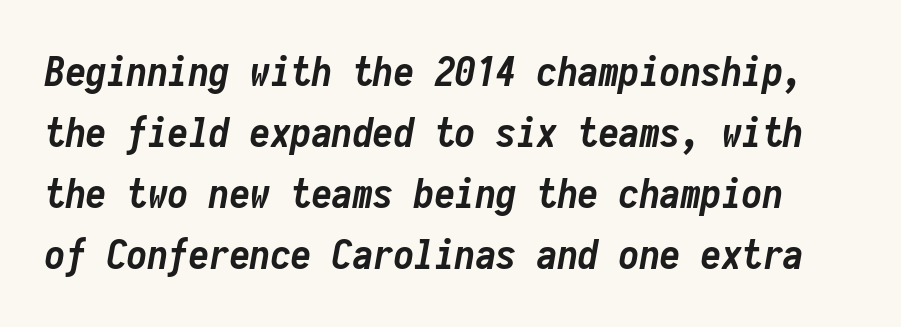
Fixed-width glyphs throughout — classic coding-font behaviour. No extra tracking has been applied to these lines. In terms of leading, this rendering sits right in the middle. The typesetting leans heavy: a genuine bold.
